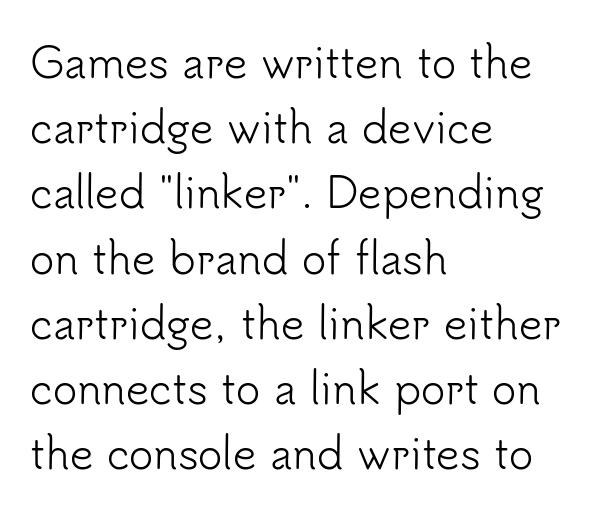
This is roman type, the default non-slanted kind. The words here are not underlined. Stroke mass is kept to a normal reading level or below. Proportional: the letters do not fall into vertical columns. No feet cap the strokes, marking this as sans-serif type.
